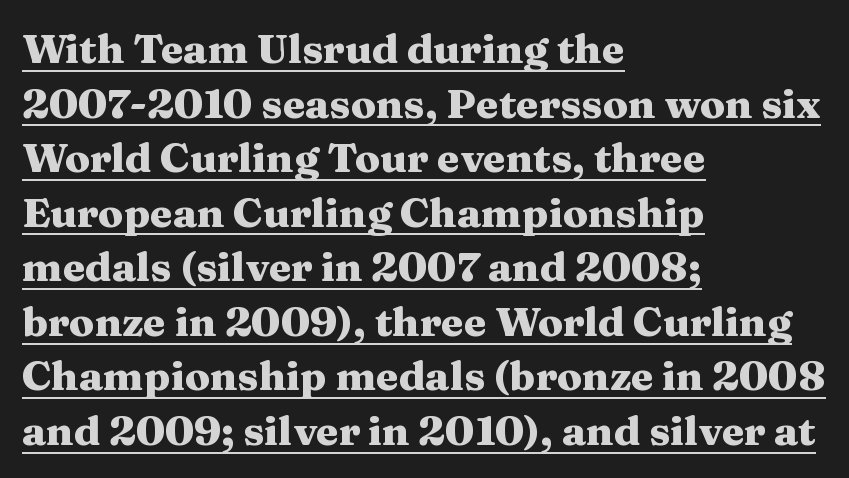
Q: Is the text bold? A: Yes.
Q: Is the text italic (slanted)? A: No, it is upright.
Q: Is the typeface a serif or a sans-serif typeface? A: Serif.
Q: Is the text underlined? A: Yes.
Q: How is the paragraph aligned? A: Left-aligned.
Q: Is the spacing between letters normal or unusually wide? A: Normal.
Q: Is the spacing between lines tight, normal or loose? A: Normal.
Q: Width (condensed, normal, or wide)? A: Wide.
Q: Stroke contrast? A: Medium.
Q: x-height? A: Medium.
Q: Monospaced? A: No.
